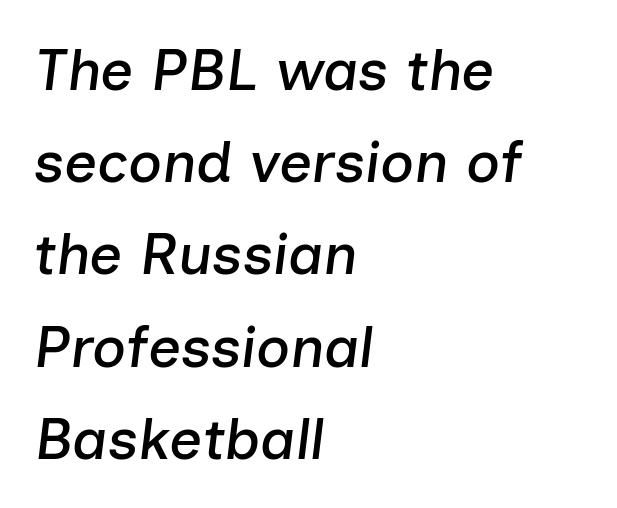
{"italic": "yes", "lean": "right", "slant_degrees": 7, "width": "normal", "stroke_contrast": "low", "x_height": "medium", "monospaced": "no", "underline": "no", "align": "left", "line_spacing": "normal", "line_spacing_ratio": 1.59, "letter_spacing": "normal", "letter_spacing_em": 0.0, "glyph_px": 58}
